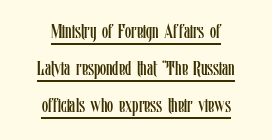
Q: Is the text bold? A: No.
Q: Is the text italic (slanted)? A: No, it is upright.
Q: Is the text underlined? A: Yes.
Q: How is the paragraph aligned? A: Centered.
Q: Is the spacing between letters normal or unusually wide? A: Normal.
